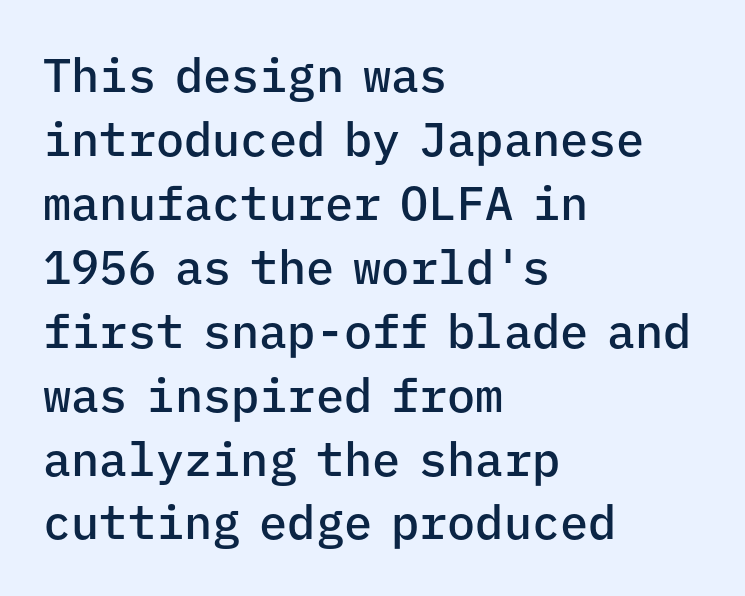
Are there feet on the stems? There aren't — it's a sans. This is moderately heavy type, rendered in semibold. Think of a typewriter: that constant character pitch is what you see here. The type is set solid horizontally, with unmodified tracking.
